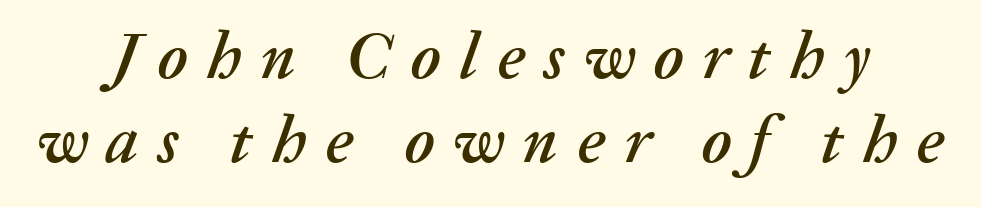
Glance below the letters and you will spot only blank space. Rendered with sloped, italic letterforms. Centered paragraph, ragged on both sides. A typesetter would call this proportional, since set widths differ per character.
